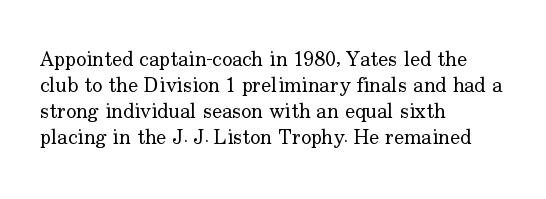
The typography opts for an upright posture over an oblique one. Unmarked baselines from the first word to the last. Students, note that the glyphs here touch the page at normal intervals. Which margin do the lines hug? The left one — the right edge is uneven. The typesetting does not lean heavy: it is not bold.
